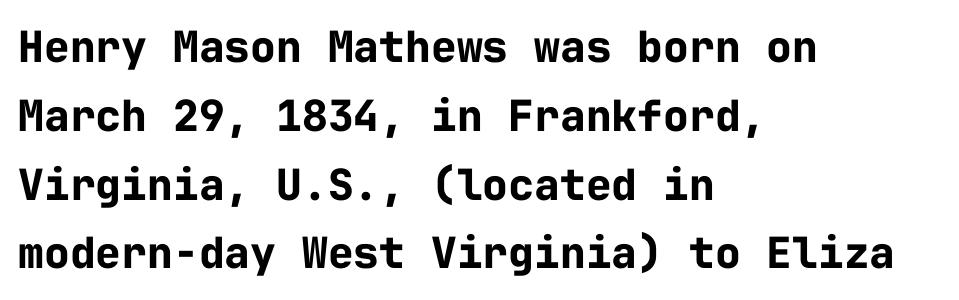
{"serif": "no", "italic": "no", "bold": "yes", "weight": "bold", "width": "normal", "stroke_contrast": "low", "x_height": "medium", "monospaced": "yes", "underline": "no", "align": "left", "line_spacing": "normal", "line_spacing_ratio": 1.6, "letter_spacing": "normal", "letter_spacing_em": 0.0, "glyph_px": 43}
